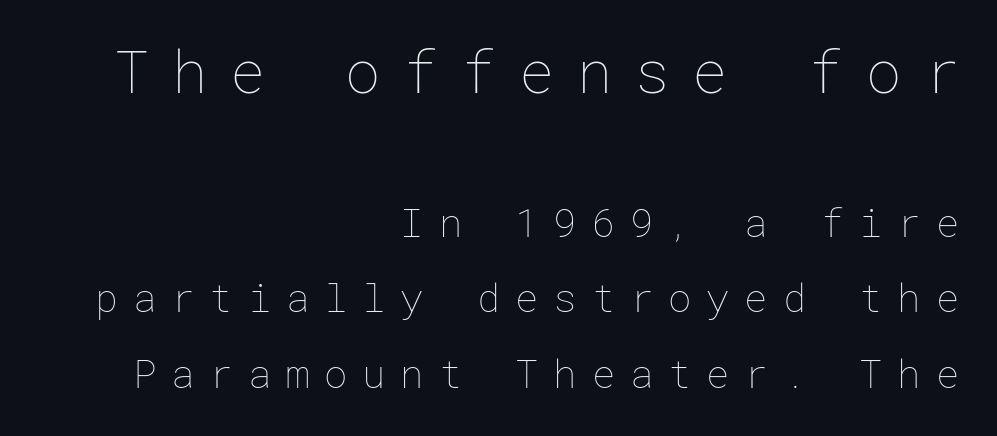
The image shows 59 px thin type, upright; set right-aligned, loose line spacing (1.94x), unusually wide letter spacing (+0.38 em), not underlined; the first (top) block is 1.51x larger; low stroke contrast and a medium x-height.
